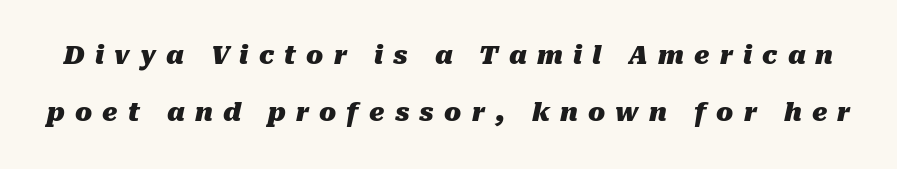
The image shows 25 px bold type, italic (leaning right); set loose line spacing (2.29x), unusually wide letter spacing (+0.41 em), not underlined.
